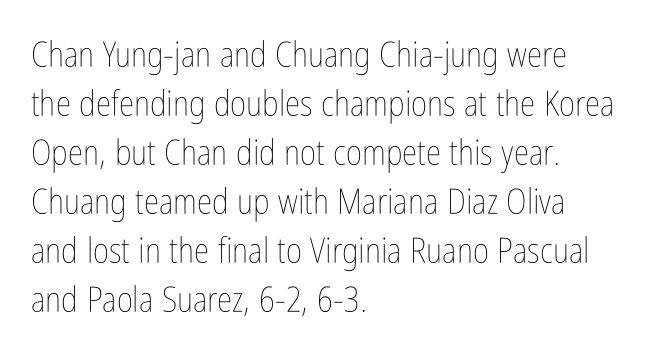
Q: Is the text bold? A: No.
Q: Is the text italic (slanted)? A: No, it is upright.
Q: Is the text underlined? A: No.
Q: How is the paragraph aligned? A: Left-aligned.
Q: Is the spacing between letters normal or unusually wide? A: Normal.
Q: Is the spacing between lines tight, normal or loose? A: Normal.
Q: Width (condensed, normal, or wide)? A: Condensed.
Q: Stroke contrast? A: Low.
Q: x-height? A: Medium.
Q: Monospaced? A: No.
